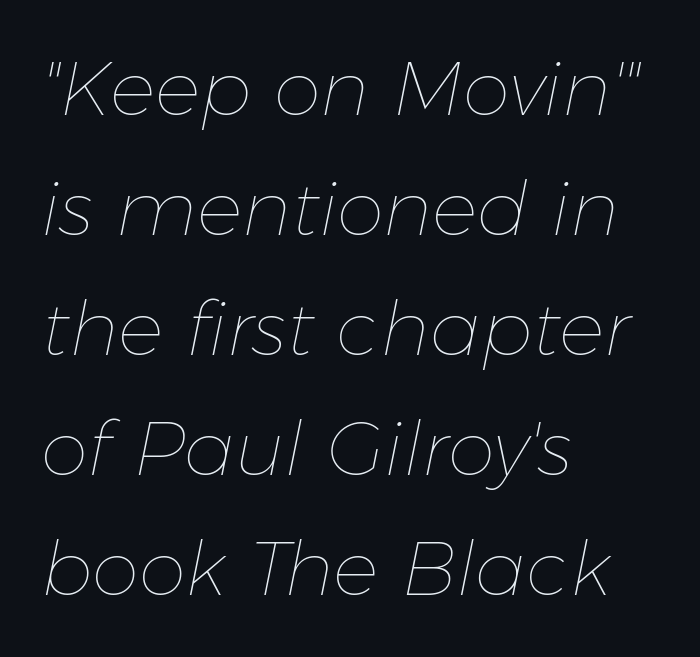
The cut favours lightness, reaching ordinary text weight at its darkest. What stands out about the letter spacing? Nothing — it is the standard amount. The vertical gap from one line to the next is medium. Descenders hang freely into open space.
